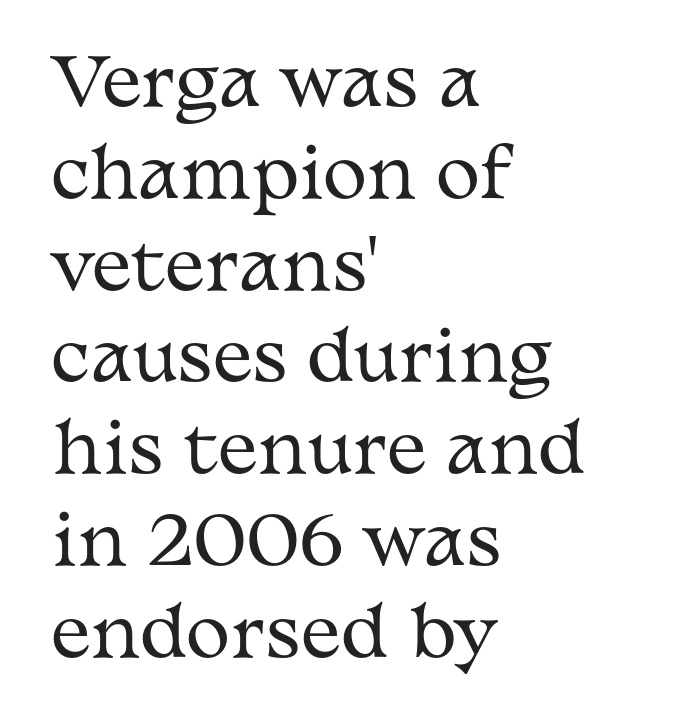
Q: Is the text bold? A: No.
Q: Is the text italic (slanted)? A: No, it is upright.
Q: Is the typeface a serif or a sans-serif typeface? A: Serif.
Q: Is the text underlined? A: No.
Q: How is the paragraph aligned? A: Left-aligned.
Q: Is the spacing between letters normal or unusually wide? A: Normal.
Q: Is the spacing between lines tight, normal or loose? A: Normal.
Q: Width (condensed, normal, or wide)? A: Wide.
Q: Stroke contrast? A: Medium.
Q: x-height? A: Medium.
Q: Monospaced? A: No.
